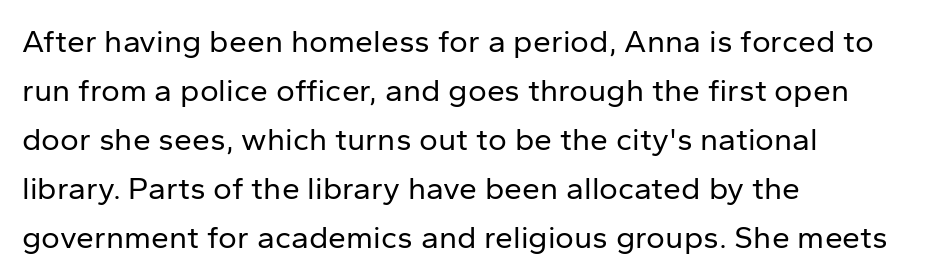
Q: Is the text bold? A: No.
Q: Is the text italic (slanted)? A: No, it is upright.
Q: Is the typeface a serif or a sans-serif typeface? A: Sans-serif.
Q: Is the text underlined? A: No.
Q: How is the paragraph aligned? A: Left-aligned.
Q: Is the spacing between letters normal or unusually wide? A: Normal.
Q: Is the spacing between lines tight, normal or loose? A: Normal.
Q: Width (condensed, normal, or wide)? A: Normal.
Q: Stroke contrast? A: Low.
Q: x-height? A: Medium.
Q: Monospaced? A: No.
